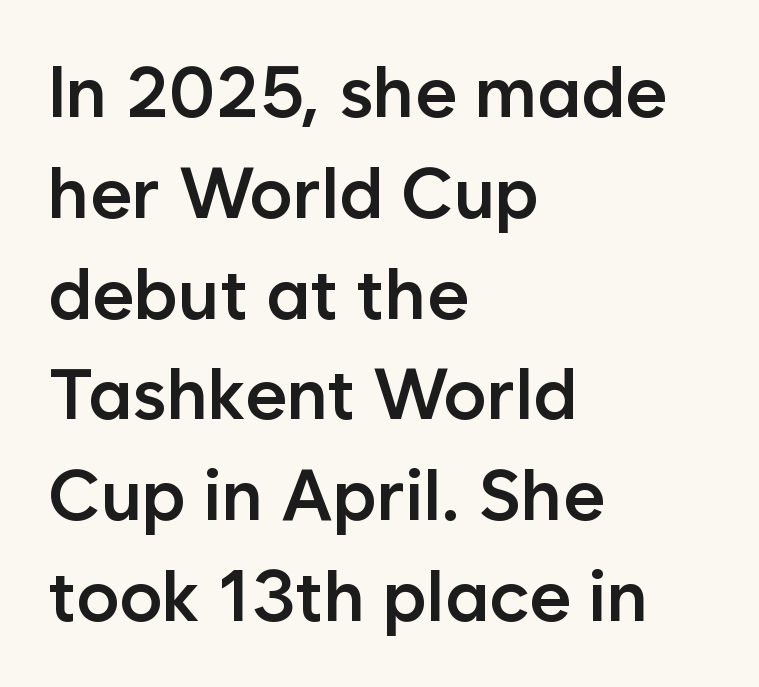
{"serif": "no", "italic": "no", "bold": "semi", "weight": "semibold", "width": "normal", "stroke_contrast": "low", "x_height": "medium", "monospaced": "no", "underline": "no", "align": "left", "line_spacing": "normal", "line_spacing_ratio": 1.4, "letter_spacing": "normal", "letter_spacing_em": 0.0, "glyph_px": 72}
